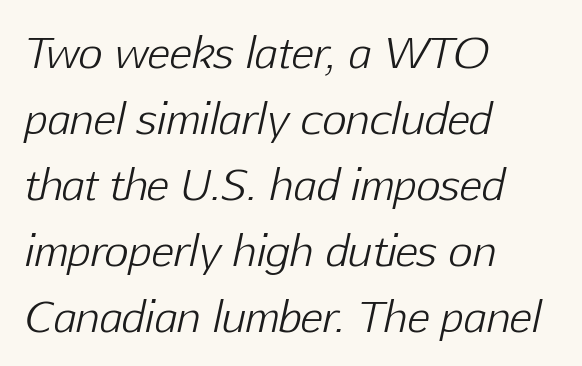
The image shows 42 px light type, italic (leaning right); set left-aligned, normal line spacing (1.57x), normal letter spacing, not underlined; low stroke contrast and a medium x-height.
